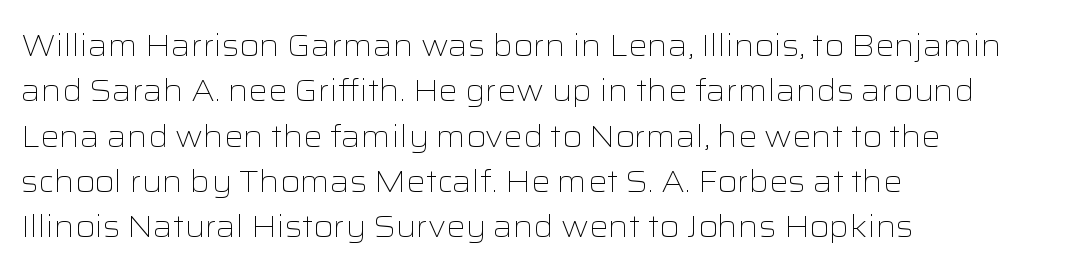
Q: Is the text bold? A: No.
Q: Is the text italic (slanted)? A: No, it is upright.
Q: Is the typeface a serif or a sans-serif typeface? A: Sans-serif.
Q: Is the text underlined? A: No.
Q: How is the paragraph aligned? A: Left-aligned.
Q: Is the spacing between letters normal or unusually wide? A: Normal.
Q: Is the spacing between lines tight, normal or loose? A: Normal.
Q: Width (condensed, normal, or wide)? A: Wide.
Q: Stroke contrast? A: Low.
Q: x-height? A: Medium.
Q: Monospaced? A: No.
